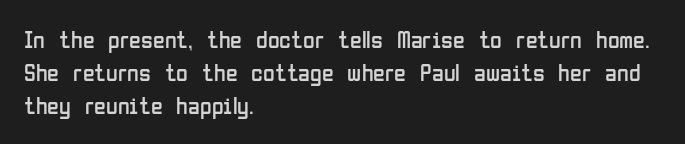
Horizontally, the lines are justified to the leading edge only. A roman cut, with each character standing at attention. The lines sit at an ordinary, default distance from one another. The font sits on the lighter half of the weight spectrum, regular included. Just letters on the line, the space beneath them empty. Standard letterfit; no display-style spreading of the glyphs.
